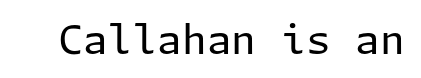
The image shows 40 px regular-weight sans-serif type, upright; set normal letter spacing, not underlined; low stroke contrast and a medium x-height.
